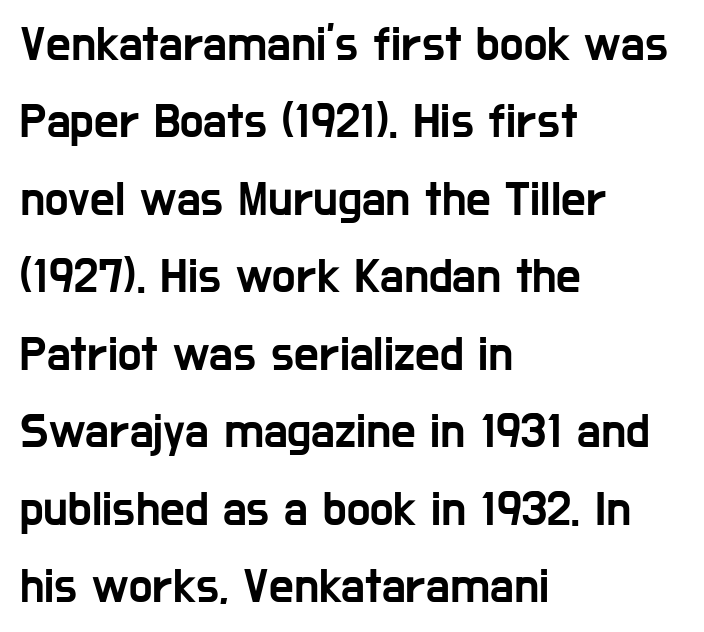
{"serif": "no", "italic": "no", "width": "condensed", "stroke_contrast": "low", "x_height": "medium", "monospaced": "no", "underline": "no", "align": "left", "line_spacing": "normal", "line_spacing_ratio": 1.58, "letter_spacing": "normal", "letter_spacing_em": 0.0, "glyph_px": 49}
